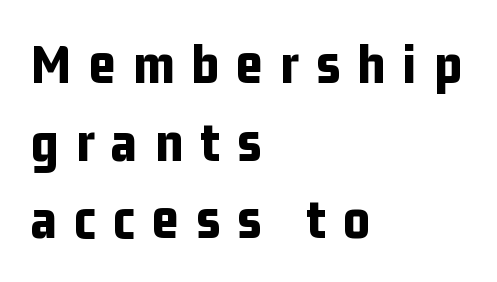
The image shows 58 px bold, condensed sans-serif type, upright; set left-aligned, normal line spacing (1.34x), unusually wide letter spacing (+0.3 em), not underlined; low stroke contrast and a medium x-height.
